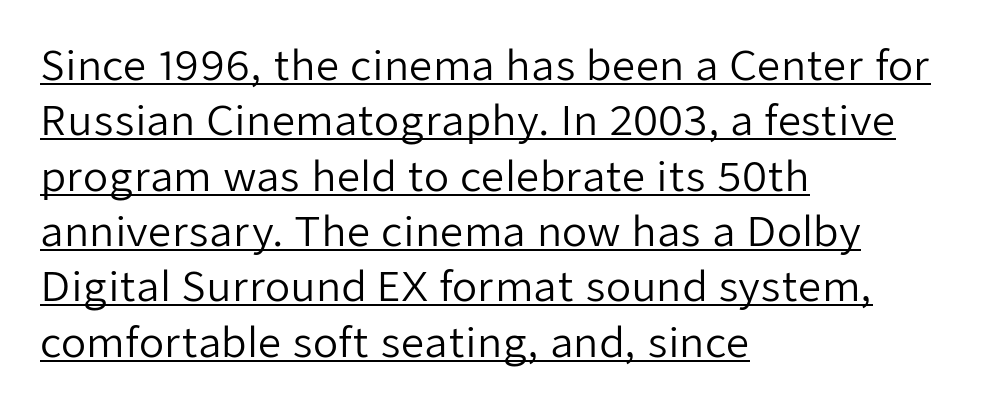
Q: Is the text bold? A: No.
Q: Is the text italic (slanted)? A: No, it is upright.
Q: Is the typeface a serif or a sans-serif typeface? A: Sans-serif.
Q: Is the text underlined? A: Yes.
Q: How is the paragraph aligned? A: Left-aligned.
Q: Is the spacing between letters normal or unusually wide? A: Normal.
Q: Is the spacing between lines tight, normal or loose? A: Normal.
Q: Width (condensed, normal, or wide)? A: Normal.
Q: Stroke contrast? A: Low.
Q: x-height? A: Medium.
Q: Monospaced? A: No.
